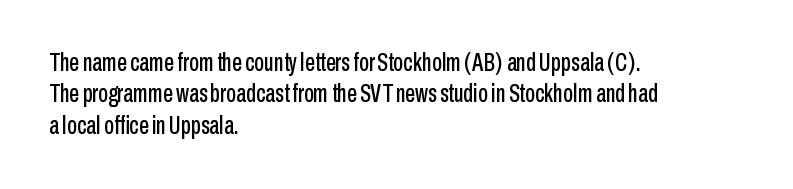
{"italic": "no", "underline": "no", "align": "left", "line_spacing": "normal", "line_spacing_ratio": 1.26, "letter_spacing": "normal", "letter_spacing_em": 0.0, "glyph_px": 25}
